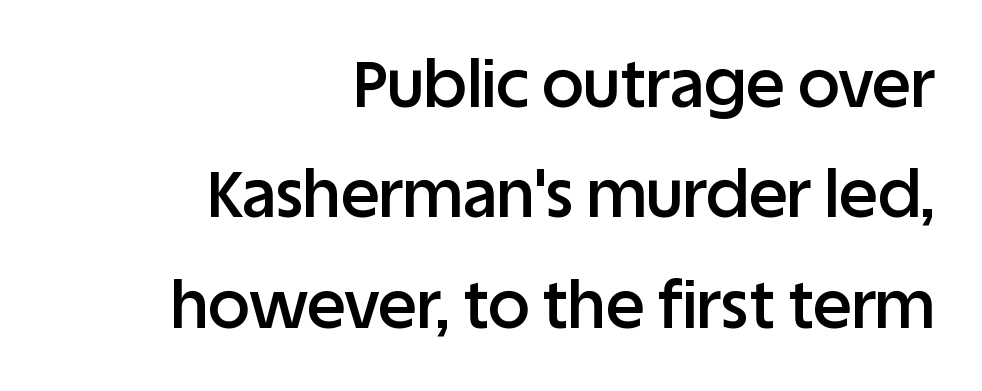
Q: Is the text bold? A: Semi-bold.
Q: Is the text italic (slanted)? A: No, it is upright.
Q: Is the typeface a serif or a sans-serif typeface? A: Sans-serif.
Q: Is the text underlined? A: No.
Q: How is the paragraph aligned? A: Right-aligned.
Q: Is the spacing between letters normal or unusually wide? A: Normal.
Q: Is the spacing between lines tight, normal or loose? A: Normal.
Q: Width (condensed, normal, or wide)? A: Normal.
Q: Stroke contrast? A: Low.
Q: x-height? A: Large.
Q: Monospaced? A: No.
